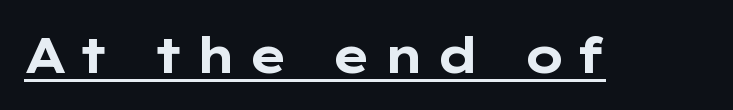
Q: Is the text bold? A: Yes.
Q: Is the text italic (slanted)? A: No, it is upright.
Q: Is the typeface a serif or a sans-serif typeface? A: Sans-serif.
Q: Is the text underlined? A: Yes.
Q: Is the spacing between letters normal or unusually wide? A: Unusually wide.
Q: Width (condensed, normal, or wide)? A: Wide.
Q: Stroke contrast? A: Low.
Q: x-height? A: Medium.
Q: Monospaced? A: No.
